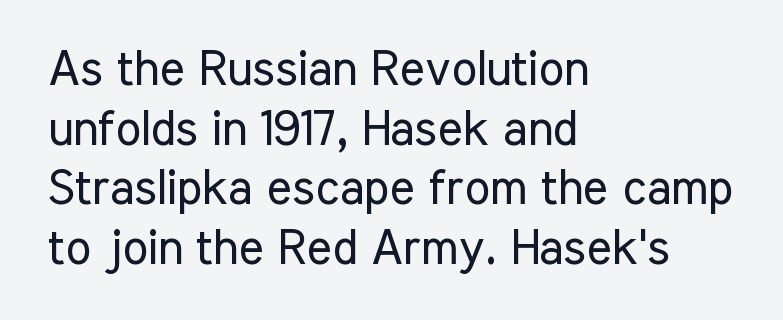
{"serif": "no", "italic": "no", "bold": "no", "weight": "regular", "width": "condensed", "stroke_contrast": "low", "x_height": "medium", "monospaced": "no", "underline": "no", "align": "left", "line_spacing_ratio": 1.24, "letter_spacing": "normal", "letter_spacing_em": 0.0, "glyph_px": 48}
